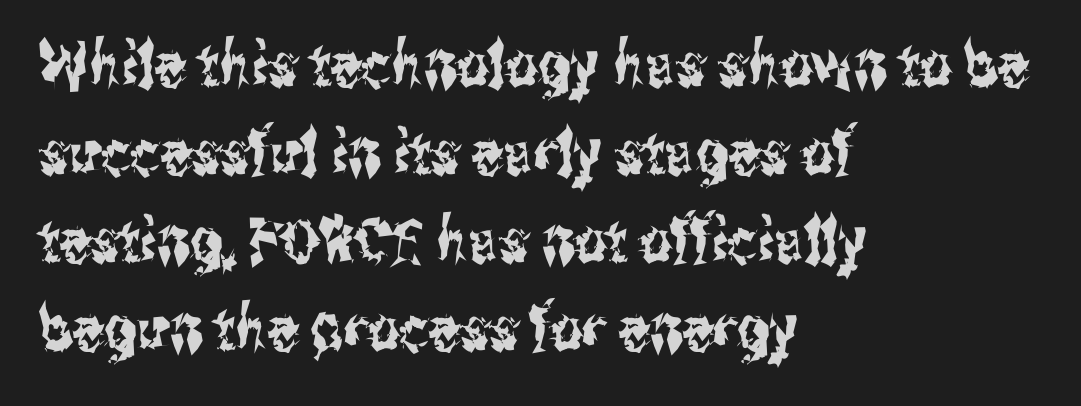
Q: Is the text italic (slanted)? A: No, it is upright.
Q: Is the typeface a serif or a sans-serif typeface? A: Sans-serif.
Q: Is the text underlined? A: No.
Q: How is the paragraph aligned? A: Left-aligned.
Q: Is the spacing between letters normal or unusually wide? A: Normal.
Q: Is the spacing between lines tight, normal or loose? A: Normal.
Q: Width (condensed, normal, or wide)? A: Condensed.
Q: Stroke contrast? A: Medium.
Q: x-height? A: Medium.
Q: Monospaced? A: No.
